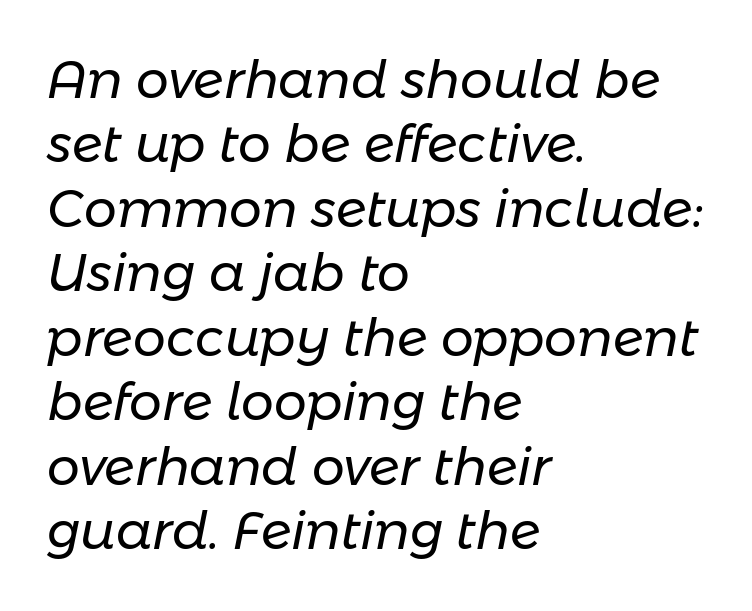
{"italic": "yes", "lean": "right", "slant_degrees": 11, "bold": "no", "weight": "regular", "width": "normal", "stroke_contrast": "low", "x_height": "medium", "monospaced": "no", "underline": "no", "align": "left", "line_spacing_ratio": 1.24, "letter_spacing": "normal", "letter_spacing_em": 0.0, "glyph_px": 52}
